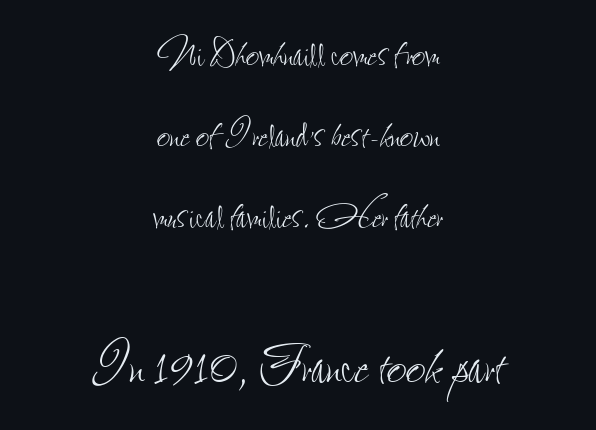
Q: Is the text bold? A: No.
Q: Is the text italic (slanted)? A: Yes.
Q: Is the text underlined? A: No.
Q: How is the paragraph aligned? A: Centered.
Q: Is the spacing between letters normal or unusually wide? A: Normal.
Q: Which block of text is set in a larger size, the first (top) or the second (bottom)? A: The second (bottom) one.
Q: Width (condensed, normal, or wide)? A: Condensed.
Q: Stroke contrast? A: Low.
Q: x-height? A: Small.
Q: Monospaced? A: No.
